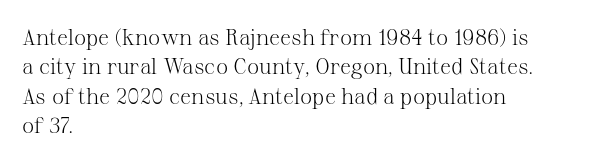
{"italic": "no", "bold": "no", "underline": "no", "align": "left", "line_spacing": "normal", "line_spacing_ratio": 1.33, "letter_spacing": "normal", "letter_spacing_em": 0.0, "glyph_px": 22}
